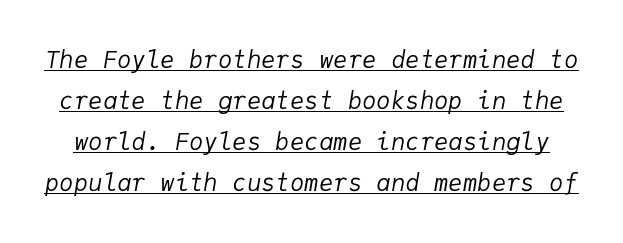
The image shows 24 px text type, italic (leaning right); set line spacing 1.71x, normal letter spacing, underlined.
